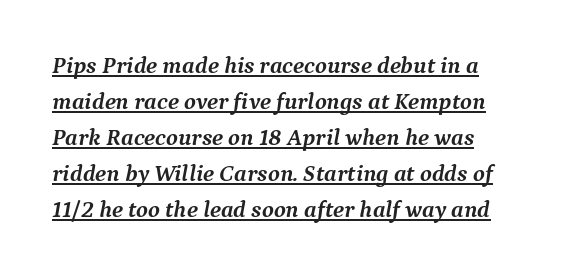
Q: Is the text bold? A: Yes.
Q: Is the text italic (slanted)? A: Yes, it leans right by about 9 degrees.
Q: Is the text underlined? A: Yes.
Q: How is the paragraph aligned? A: Left-aligned.
Q: Is the spacing between letters normal or unusually wide? A: Normal.
Q: Is the spacing between lines tight, normal or loose? A: Normal.
